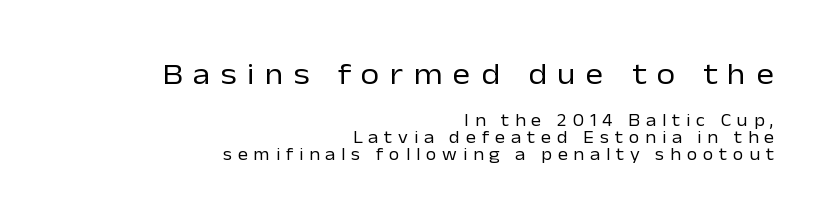
{"serif": "no", "italic": "no", "bold": "no", "weight": "regular", "width": "normal", "stroke_contrast": "low", "x_height": "medium", "monospaced": "no", "underline": "no", "align": "right", "line_spacing": "tight", "line_spacing_ratio": 1.02, "letter_spacing": "wide", "letter_spacing_em": 0.35, "larger_block": "first", "size_ratio": 1.76, "glyph_px": 30}
